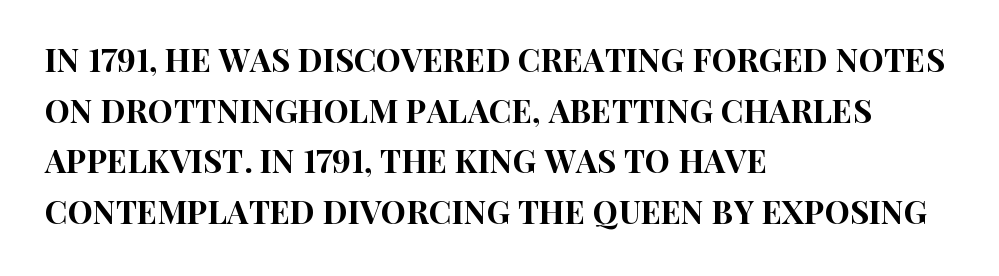
Do the letters lean? They stand straight. Glyph-to-glyph distance matches everyday printed text. Is the block centered? No — it sits flush against the left margin. The passage shown is typeset with a sans-serif family.
